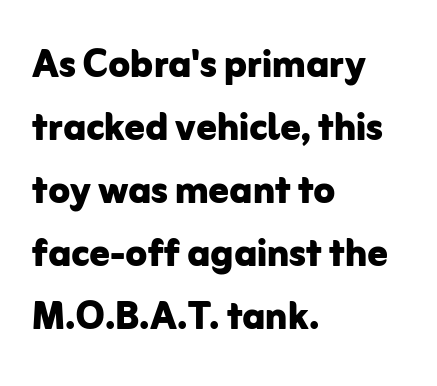
Thick stems and heavy bowls — unmistakably bold. The space beneath each line is pristine and unruled. Between one letter and the next there's only the usual sliver of space. The letters advance in unequal steps, a hallmark of proportional type.
